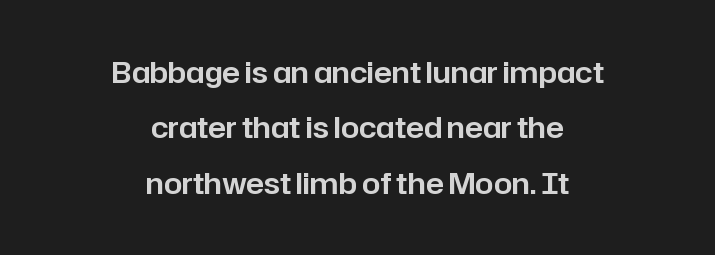
The image shows 29 px sans-serif type, upright; set centered, loose line spacing (1.91x), normal letter spacing, not underlined; low stroke contrast and a medium x-height.
